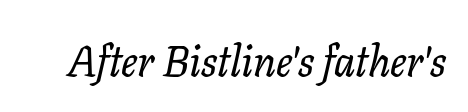
The image shows 43 px serif type, italic (leaning right); set normal letter spacing, not underlined; low stroke contrast and a medium x-height.
